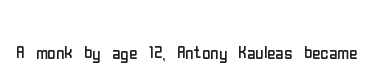
Q: Is the text bold? A: No.
Q: Is the text italic (slanted)? A: No, it is upright.
Q: Is the text underlined? A: No.
Q: Is the spacing between letters normal or unusually wide? A: Normal.
